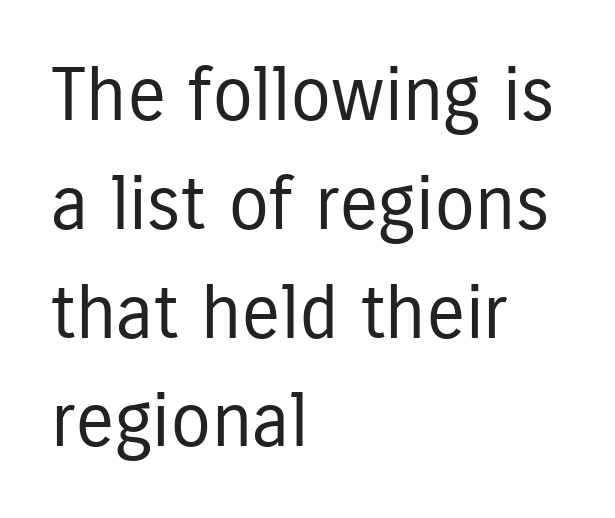
The image shows 74 px regular-weight, condensed sans-serif type, upright; set left-aligned, normal line spacing (1.47x), normal letter spacing, not underlined; low stroke contrast and a medium x-height.
